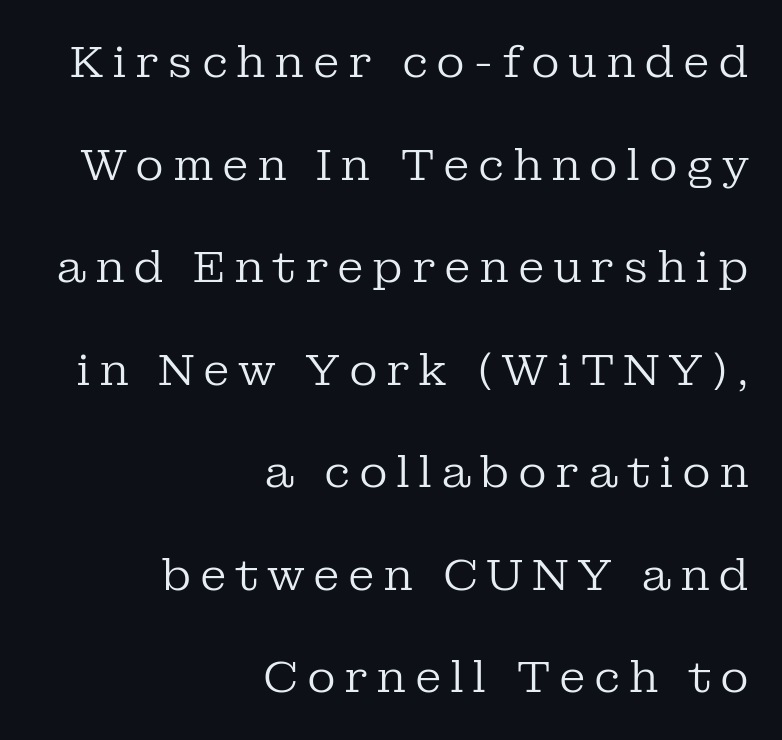
{"serif": "yes", "italic": "no", "bold": "no", "weight": "regular", "width": "normal", "stroke_contrast": "low", "x_height": "medium", "monospaced": "no", "underline": "no", "align": "right", "line_spacing": "loose", "line_spacing_ratio": 2.33, "glyph_px": 44}
